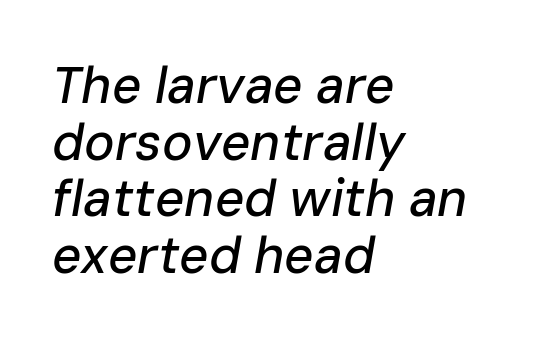
{"italic": "yes", "lean": "right", "slant_degrees": 10, "width": "normal", "stroke_contrast": "low", "x_height": "medium", "monospaced": "no", "underline": "no", "align": "left", "line_spacing": "tight", "line_spacing_ratio": 1.11, "letter_spacing": "normal", "letter_spacing_em": 0.0, "glyph_px": 51}
